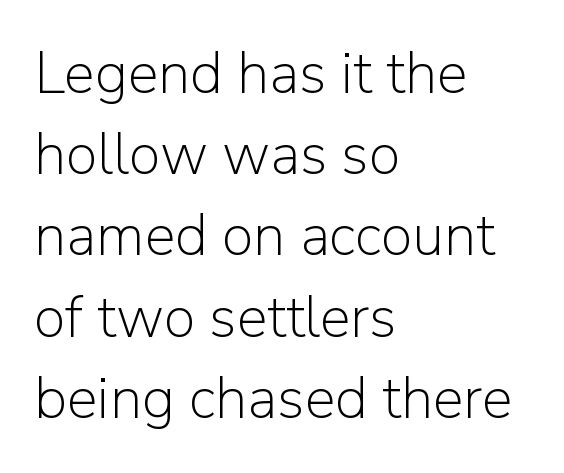
Q: Is the text bold? A: No.
Q: Is the text italic (slanted)? A: No, it is upright.
Q: Is the typeface a serif or a sans-serif typeface? A: Sans-serif.
Q: Is the text underlined? A: No.
Q: How is the paragraph aligned? A: Left-aligned.
Q: Is the spacing between letters normal or unusually wide? A: Normal.
Q: Is the spacing between lines tight, normal or loose? A: Normal.
Q: Width (condensed, normal, or wide)? A: Normal.
Q: Stroke contrast? A: Low.
Q: x-height? A: Medium.
Q: Monospaced? A: No.
